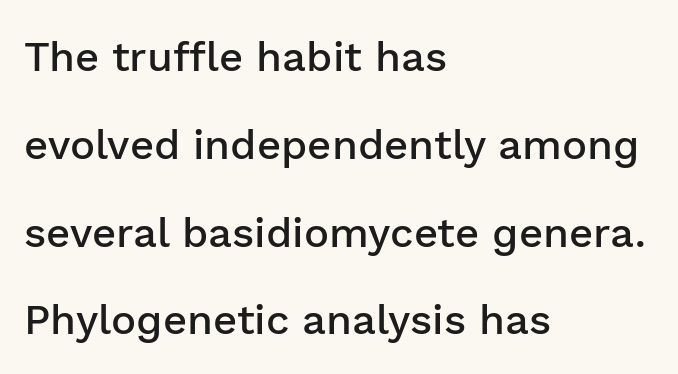
{"serif": "no", "italic": "no", "bold": "semi", "weight": "semibold", "width": "normal", "stroke_contrast": "low", "x_height": "medium", "monospaced": "no", "underline": "no", "align": "left", "line_spacing": "loose", "line_spacing_ratio": 2.09, "letter_spacing": "normal", "letter_spacing_em": 0.0, "glyph_px": 42}
